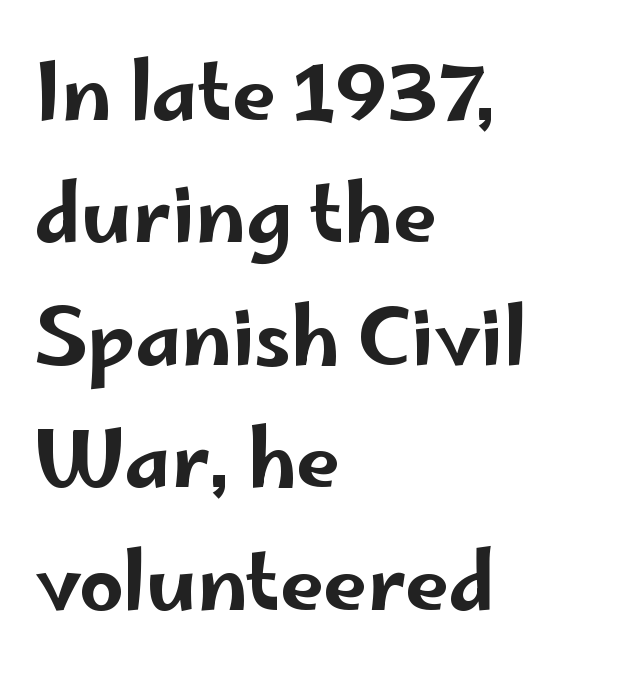
The image shows 78 px wide sans-serif type, upright; set left-aligned, normal line spacing (1.57x), normal letter spacing, not underlined; low stroke contrast and a small x-height.
